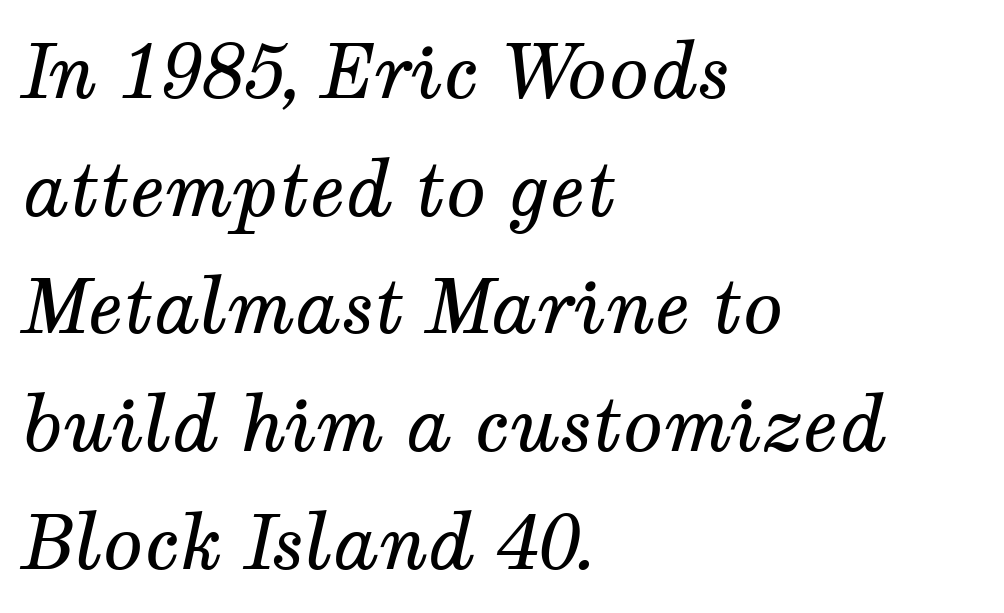
{"serif": "yes", "italic": "yes", "lean": "right", "slant_degrees": 12, "bold": "no", "weight": "regular", "width": "normal", "stroke_contrast": "medium", "x_height": "medium", "monospaced": "no", "underline": "no", "align": "left", "line_spacing": "normal", "line_spacing_ratio": 1.59, "letter_spacing": "normal", "letter_spacing_em": 0.0, "glyph_px": 74}
